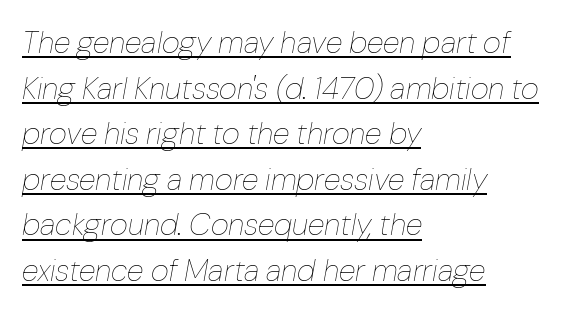
The image shows 31 px thin type, italic (leaning right); set left-aligned, normal line spacing (1.47x), normal letter spacing, underlined; low stroke contrast and a medium x-height.
